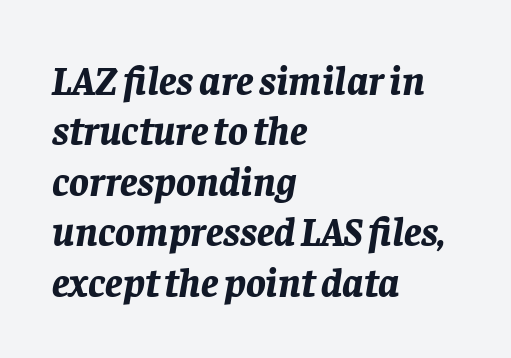
The passage shown is not underscored anywhere. Every row of glyphs begins at an identical x-position on the left. Notice how the stems are inclined rather than vertical — that's the hallmark of italics. The tracking reads as untouched default to a designer's eye. Note the varied advance widths — an 'i' is clearly narrower than an 'm'. Does the weight exceed regular? Yes, all the way to bold.
